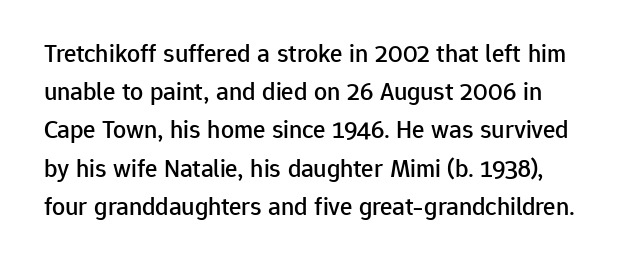
The specimen omits any rule beneath the text block's lines. The line-height multiplier appears to be the usual default. Spacing between characters is what you'd get straight out of the box. When letters stand straight like this, we call the style roman or upright.
